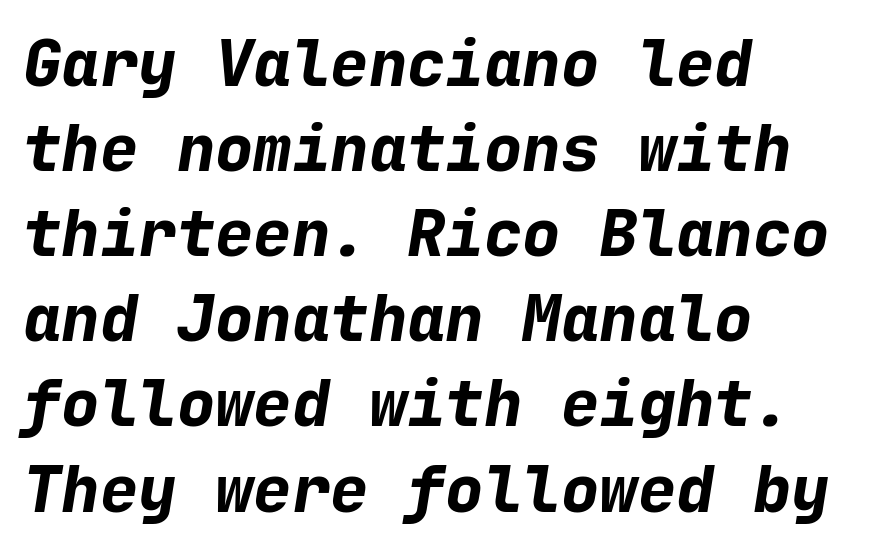
Q: Is the text bold? A: Yes.
Q: Is the text italic (slanted)? A: Yes, it leans right by about 9 degrees.
Q: Is the text underlined? A: No.
Q: How is the paragraph aligned? A: Left-aligned.
Q: Is the spacing between letters normal or unusually wide? A: Normal.
Q: Is the spacing between lines tight, normal or loose? A: Normal.
Q: Width (condensed, normal, or wide)? A: Normal.
Q: Stroke contrast? A: Low.
Q: x-height? A: Medium.
Q: Monospaced? A: Yes.
